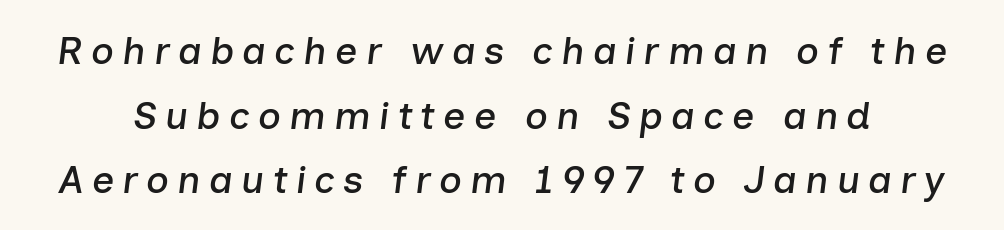
Words float on clear page, feet unadorned. When letters slant like this, we call the style italic. Think of a printed novel: that variable character pitch is what you see here. The passage shown has open, widely tracked lettering throughout.
